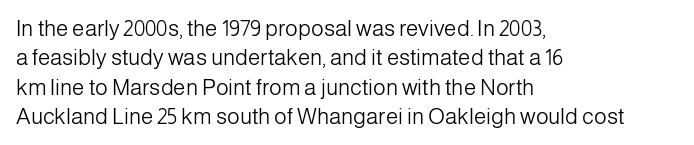
The image shows 22 px text type, upright; set left-aligned, normal line spacing (1.33x), normal letter spacing, not underlined.
